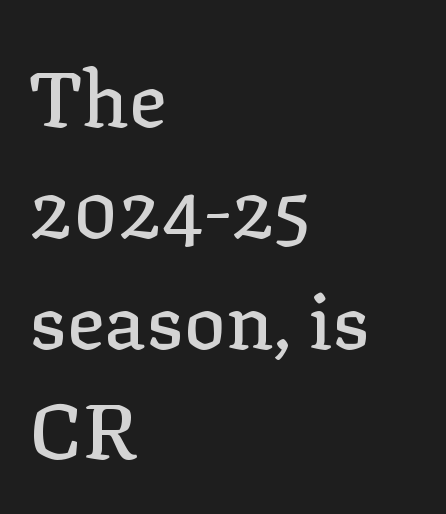
{"serif": "yes", "italic": "no", "width": "normal", "stroke_contrast": "low", "x_height": "medium", "monospaced": "no", "underline": "no", "align": "left", "line_spacing": "normal", "line_spacing_ratio": 1.42, "letter_spacing": "normal", "letter_spacing_em": 0.0, "glyph_px": 78}
